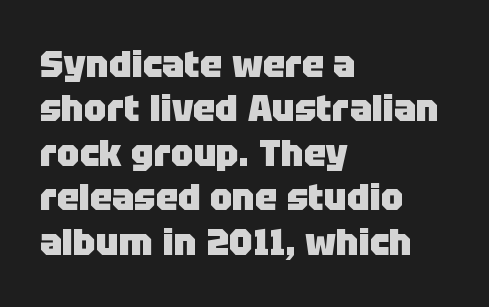
Q: Is the text bold? A: Yes.
Q: Is the text italic (slanted)? A: No, it is upright.
Q: Is the typeface a serif or a sans-serif typeface? A: Sans-serif.
Q: Is the text underlined? A: No.
Q: How is the paragraph aligned? A: Left-aligned.
Q: Is the spacing between letters normal or unusually wide? A: Normal.
Q: Width (condensed, normal, or wide)? A: Normal.
Q: Stroke contrast? A: Low.
Q: x-height? A: Large.
Q: Monospaced? A: No.
